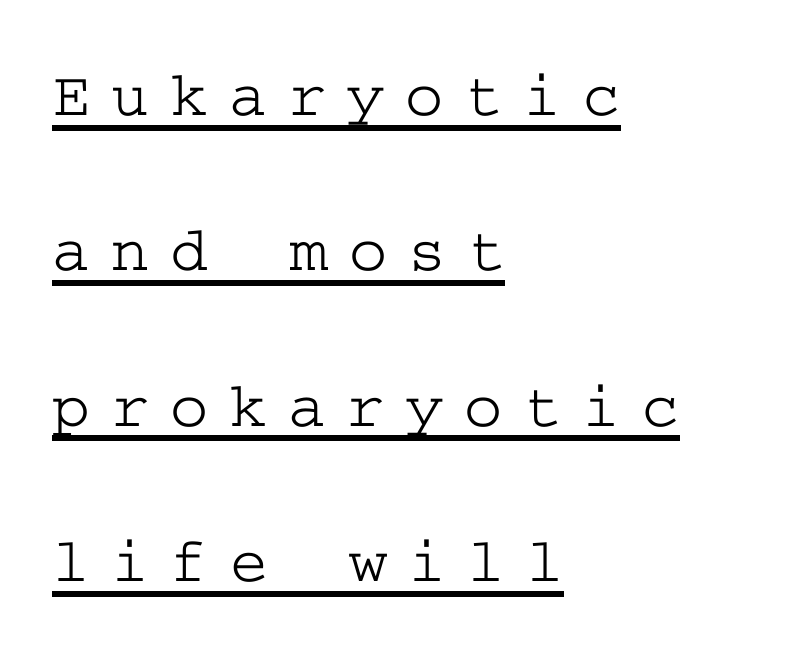
Q: Is the text italic (slanted)? A: No, it is upright.
Q: Is the typeface a serif or a sans-serif typeface? A: Serif.
Q: Is the text underlined? A: Yes.
Q: How is the paragraph aligned? A: Left-aligned.
Q: Is the spacing between letters normal or unusually wide? A: Unusually wide.
Q: Is the spacing between lines tight, normal or loose? A: Loose.
Q: Width (condensed, normal, or wide)? A: Wide.
Q: Stroke contrast? A: Low.
Q: x-height? A: Medium.
